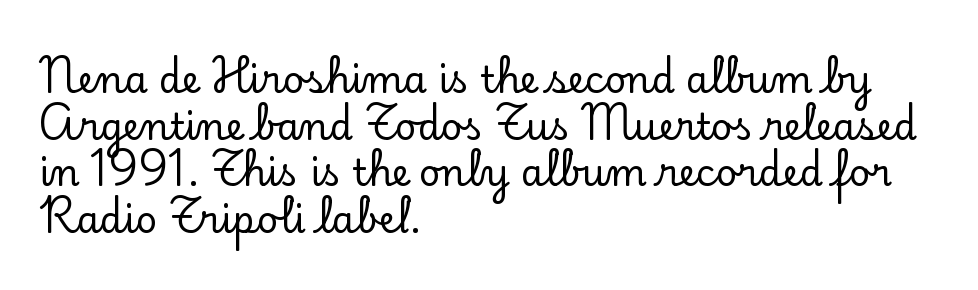
Varying glyph widths throughout — classic text-font behaviour. Tall strokes in this sample are plumb rather than angled. Here the glyphs are tracked normally, forming tight word shapes. Only glyphs here, with clear space below each row. The letters carry serifs — small finishing strokes at the ends of their stems. Leftover space on each line is placed entirely after the last word.
